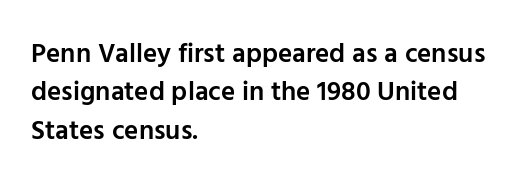
{"italic": "no", "bold": "semi", "underline": "no", "align": "left", "line_spacing": "normal", "line_spacing_ratio": 1.42, "letter_spacing": "normal", "letter_spacing_em": 0.0, "glyph_px": 27}
